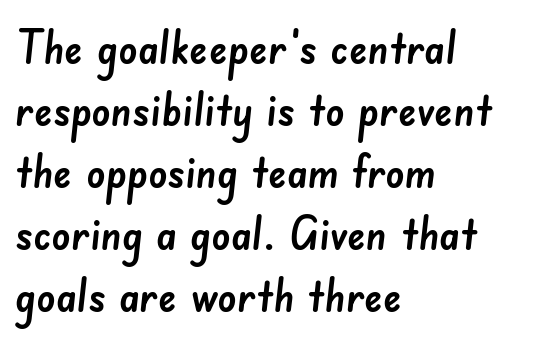
Q: Is the typeface a serif or a sans-serif typeface? A: Sans-serif.
Q: Is the text underlined? A: No.
Q: How is the paragraph aligned? A: Left-aligned.
Q: Is the spacing between letters normal or unusually wide? A: Normal.
Q: Is the spacing between lines tight, normal or loose? A: Normal.
Q: Width (condensed, normal, or wide)? A: Normal.
Q: Stroke contrast? A: Low.
Q: x-height? A: Small.
Q: Monospaced? A: No.
